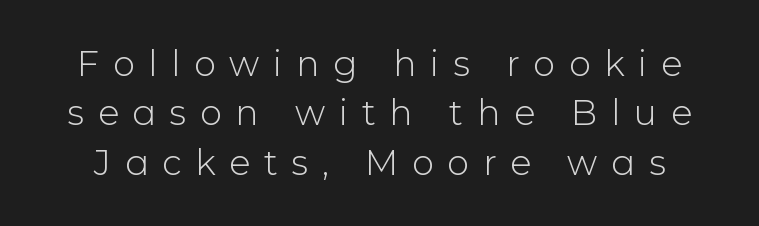
This rendering widens character spacing well past its baseline value. The font is comparable to plain body text, perhaps lighter. The face used here is a sans, in the tradition of grotesques and geometrics. Character widths vary here, with narrow letters taking less room than wide ones.
